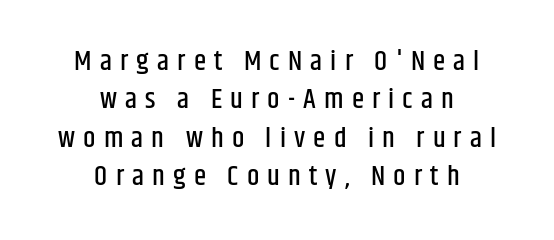
Q: Is the text italic (slanted)? A: No, it is upright.
Q: Is the typeface a serif or a sans-serif typeface? A: Sans-serif.
Q: Is the text underlined? A: No.
Q: How is the paragraph aligned? A: Centered.
Q: Is the spacing between letters normal or unusually wide? A: Unusually wide.
Q: Is the spacing between lines tight, normal or loose? A: Normal.
Q: Width (condensed, normal, or wide)? A: Condensed.
Q: Stroke contrast? A: Low.
Q: x-height? A: Large.
Q: Monospaced? A: No.
